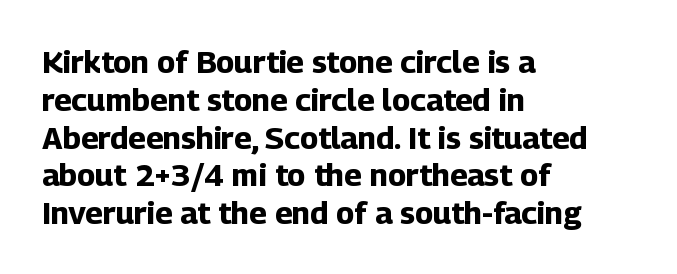
{"serif": "no", "italic": "no", "bold": "yes", "weight": "bold", "width": "normal", "stroke_contrast": "low", "x_height": "medium", "monospaced": "no", "underline": "no", "align": "left", "line_spacing_ratio": 1.22, "letter_spacing": "normal", "letter_spacing_em": 0.0, "glyph_px": 31}
